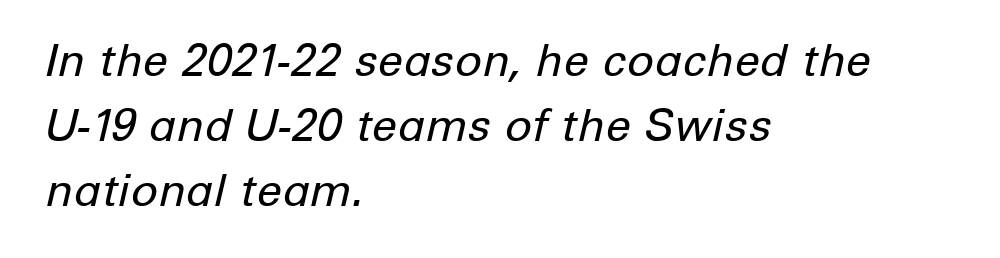
{"italic": "yes", "lean": "right", "slant_degrees": 12, "bold": "no", "weight": "regular", "width": "normal", "stroke_contrast": "low", "x_height": "medium", "monospaced": "no", "underline": "no", "align": "left", "line_spacing": "normal", "line_spacing_ratio": 1.44, "letter_spacing": "normal", "letter_spacing_em": 0.0, "glyph_px": 45}
